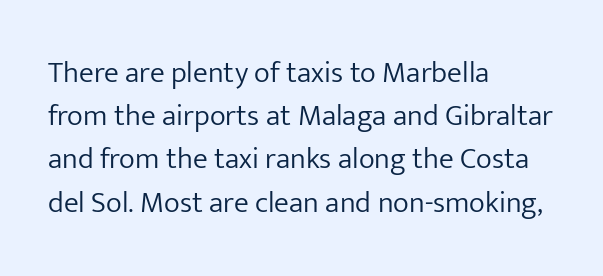
{"serif": "no", "italic": "no", "bold": "no", "weight": "light", "width": "normal", "stroke_contrast": "low", "x_height": "medium", "monospaced": "no", "underline": "no", "align": "left", "line_spacing": "normal", "line_spacing_ratio": 1.44, "letter_spacing": "normal", "letter_spacing_em": 0.0, "glyph_px": 30}
